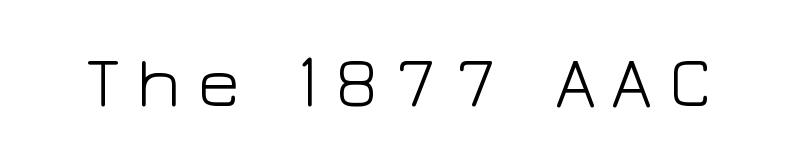
{"serif": "no", "italic": "no", "bold": "no", "weight": "light", "width": "wide", "stroke_contrast": "low", "x_height": "medium", "monospaced": "no", "underline": "no", "glyph_px": 73}
